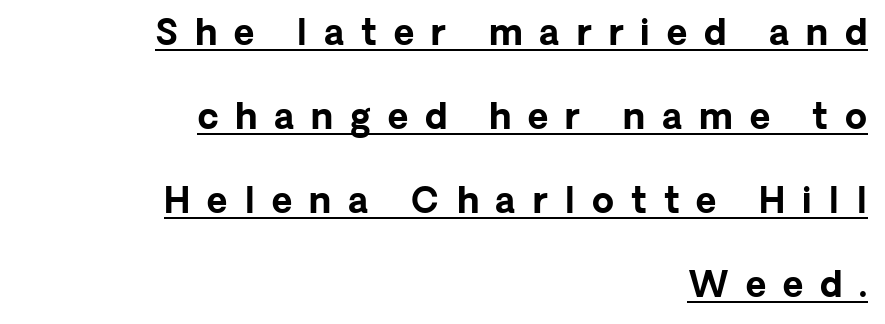
The image shows 35 px bold sans-serif type, upright; set right-aligned, loose line spacing (2.4x), unusually wide letter spacing (+0.49 em), underlined; low stroke contrast and a medium x-height.
